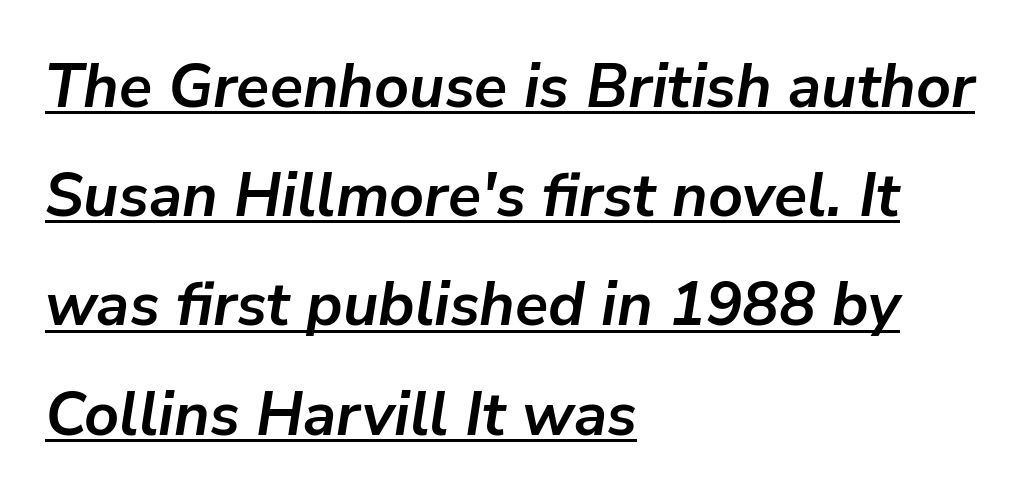
Q: Is the text bold? A: Yes.
Q: Is the text italic (slanted)? A: Yes, it leans right by about 9 degrees.
Q: Is the text underlined? A: Yes.
Q: How is the paragraph aligned? A: Left-aligned.
Q: Is the spacing between letters normal or unusually wide? A: Normal.
Q: Width (condensed, normal, or wide)? A: Normal.
Q: Stroke contrast? A: Low.
Q: x-height? A: Medium.
Q: Monospaced? A: No.
